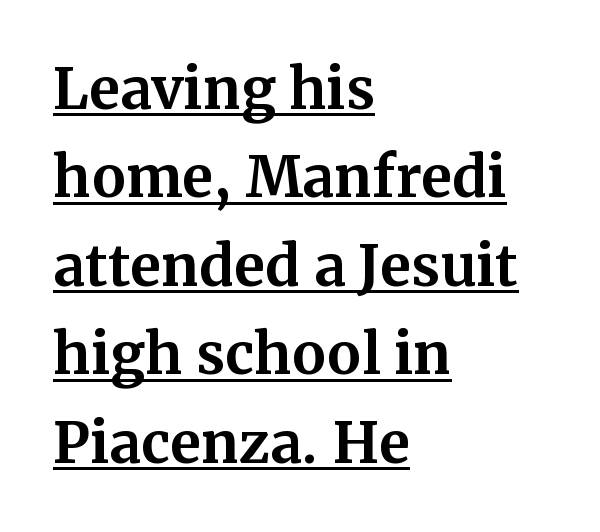
{"serif": "yes", "italic": "no", "bold": "yes", "weight": "bold", "width": "normal", "stroke_contrast": "medium", "x_height": "medium", "monospaced": "no", "underline": "yes", "align": "left", "line_spacing": "normal", "line_spacing_ratio": 1.58, "letter_spacing": "normal", "letter_spacing_em": 0.0, "glyph_px": 56}
